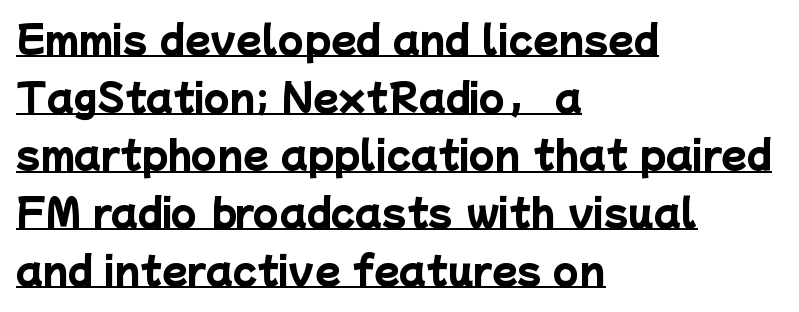
Caption: standard tracking, unaltered. The rendering anchors every line to the left-hand side. A typographer would call this underscored text. The typeface chosen for these lines omits serifs. The letters advance in unequal steps, a hallmark of proportional type.
